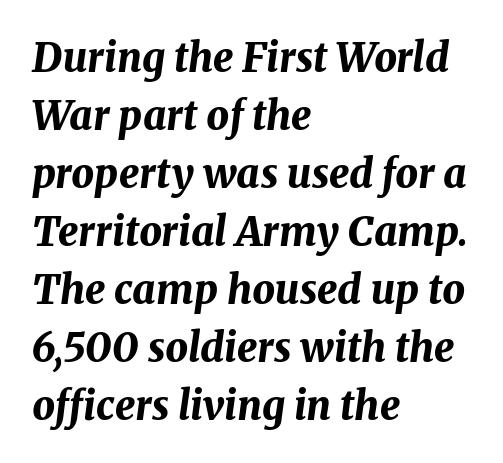
{"italic": "yes", "lean": "right", "slant_degrees": 8, "bold": "yes", "weight": "bold", "width": "normal", "stroke_contrast": "medium", "x_height": "medium", "monospaced": "no", "underline": "no", "align": "left", "line_spacing": "normal", "line_spacing_ratio": 1.45, "letter_spacing": "normal", "letter_spacing_em": 0.0, "glyph_px": 40}
